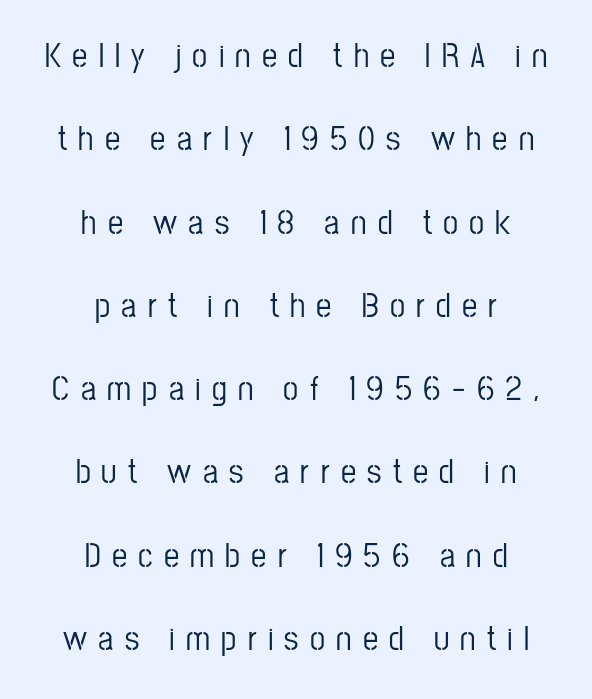
{"serif": "no", "italic": "no", "width": "condensed", "stroke_contrast": "low", "x_height": "medium", "monospaced": "no", "underline": "no", "align": "center", "line_spacing": "loose", "line_spacing_ratio": 2.45, "letter_spacing": "wide", "letter_spacing_em": 0.33, "glyph_px": 34}
